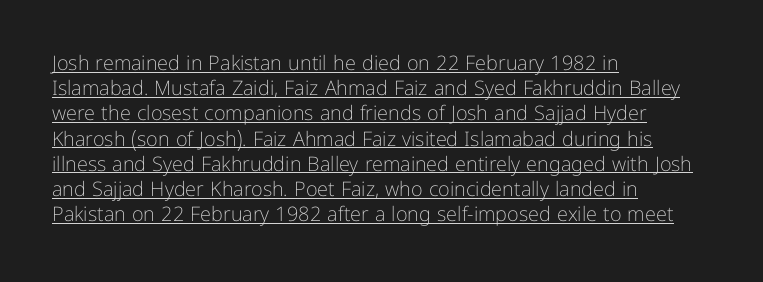
Q: Is the text bold? A: No.
Q: Is the text italic (slanted)? A: No, it is upright.
Q: Is the text underlined? A: Yes.
Q: How is the paragraph aligned? A: Left-aligned.
Q: Is the spacing between letters normal or unusually wide? A: Normal.
Q: Is the spacing between lines tight, normal or loose? A: Normal.
